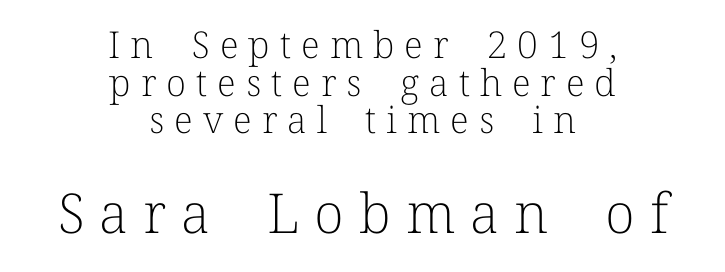
{"serif": "yes", "italic": "no", "bold": "no", "weight": "light", "width": "normal", "stroke_contrast": "low", "x_height": "medium", "monospaced": "no", "underline": "no", "align": "center", "line_spacing": "tight", "line_spacing_ratio": 1.02, "letter_spacing": "wide", "letter_spacing_em": 0.27, "larger_block": "second", "size_ratio": 1.49, "glyph_px": 55}
